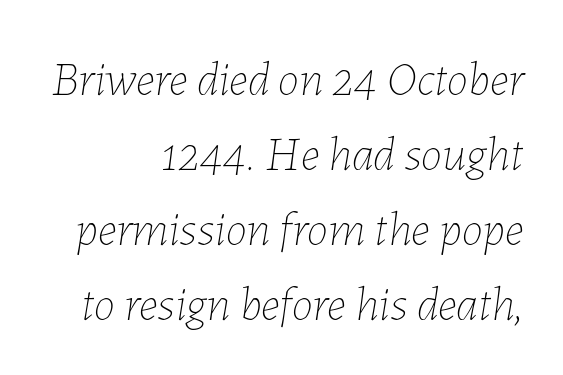
The image shows 48 px thin type, italic (leaning right); set right-aligned, normal line spacing (1.56x), normal letter spacing, not underlined; low stroke contrast and a medium x-height.
